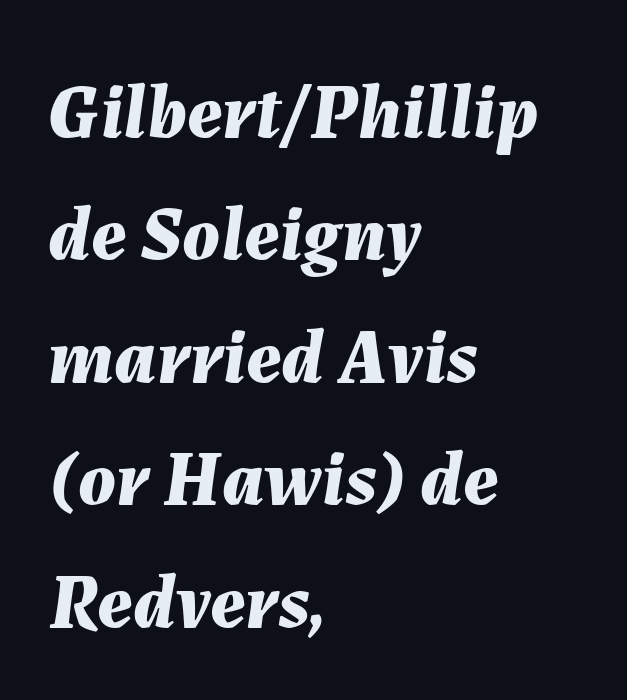
The image shows 78 px bold type, italic (leaning right); set left-aligned, normal line spacing (1.57x), normal letter spacing, not underlined; medium stroke contrast and a medium x-height.
